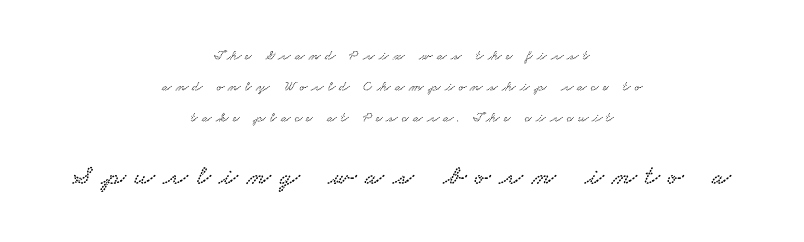
Q: Is the typeface a serif or a sans-serif typeface? A: Serif.
Q: Is the text underlined? A: No.
Q: How is the paragraph aligned? A: Centered.
Q: Is the spacing between letters normal or unusually wide? A: Unusually wide.
Q: Is the spacing between lines tight, normal or loose? A: Loose.
Q: Which block of text is set in a larger size, the first (top) or the second (bottom)? A: The second (bottom) one.
Q: Width (condensed, normal, or wide)? A: Wide.
Q: Stroke contrast? A: Low.
Q: x-height? A: Small.
Q: Monospaced? A: No.
